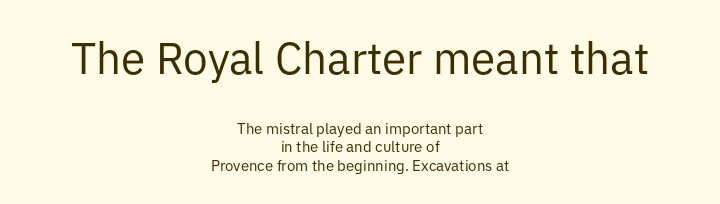
{"serif": "no", "italic": "no", "bold": "no", "weight": "regular", "width": "normal", "stroke_contrast": "low", "x_height": "medium", "monospaced": "no", "underline": "no", "align": "center", "line_spacing_ratio": 1.24, "letter_spacing": "normal", "letter_spacing_em": 0.0, "larger_block": "first", "size_ratio": 2.93, "glyph_px": 44}
